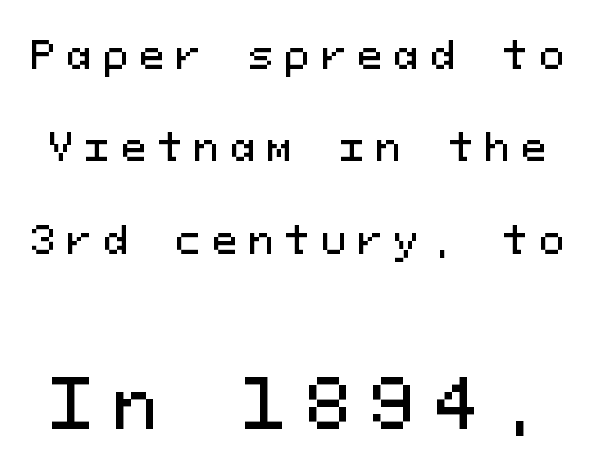
{"serif": "no", "italic": "no", "width": "normal", "stroke_contrast": "medium", "x_height": "medium", "monospaced": "yes", "underline": "no", "line_spacing": "loose", "line_spacing_ratio": 2.43, "letter_spacing": "wide", "letter_spacing_em": 0.29, "larger_block": "second", "size_ratio": 1.76, "glyph_px": 67}
